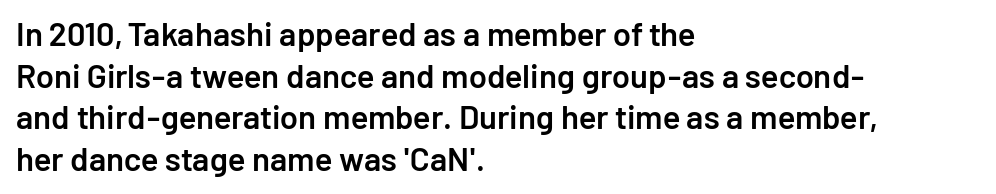
Q: Is the text bold? A: Semi-bold.
Q: Is the text italic (slanted)? A: No, it is upright.
Q: Is the typeface a serif or a sans-serif typeface? A: Sans-serif.
Q: Is the text underlined? A: No.
Q: How is the paragraph aligned? A: Left-aligned.
Q: Is the spacing between letters normal or unusually wide? A: Normal.
Q: Is the spacing between lines tight, normal or loose? A: Normal.
Q: Width (condensed, normal, or wide)? A: Normal.
Q: Stroke contrast? A: Low.
Q: x-height? A: Medium.
Q: Monospaced? A: No.
